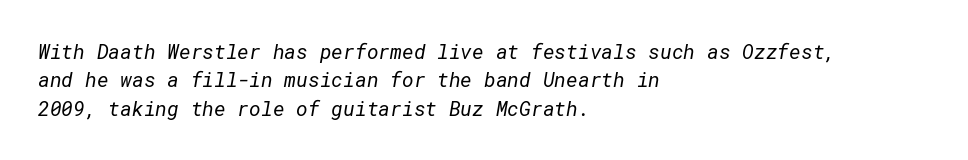
Short and long lines alike share a common starting point at left. Between one letter and the next there's only the usual sliver of space. Compared with typical paragraphs, the rows here are spaced about the same. Decoration check: the copy has no underline. No letter is thick-stroked: the sample isn't bold.
